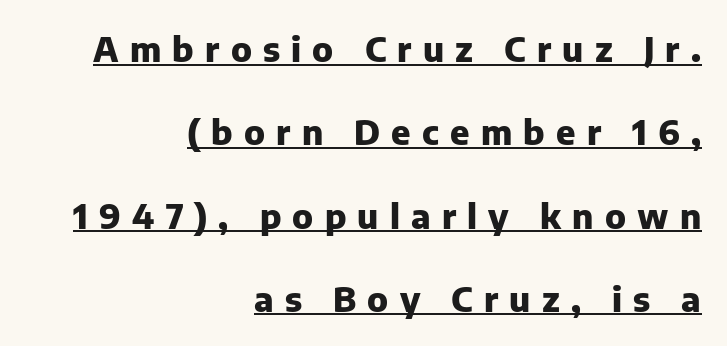
{"serif": "no", "italic": "no", "bold": "yes", "weight": "heavy", "width": "normal", "stroke_contrast": "low", "x_height": "medium", "monospaced": "no", "underline": "yes", "align": "right", "line_spacing": "loose", "line_spacing_ratio": 2.45, "letter_spacing": "wide", "letter_spacing_em": 0.33, "glyph_px": 34}
